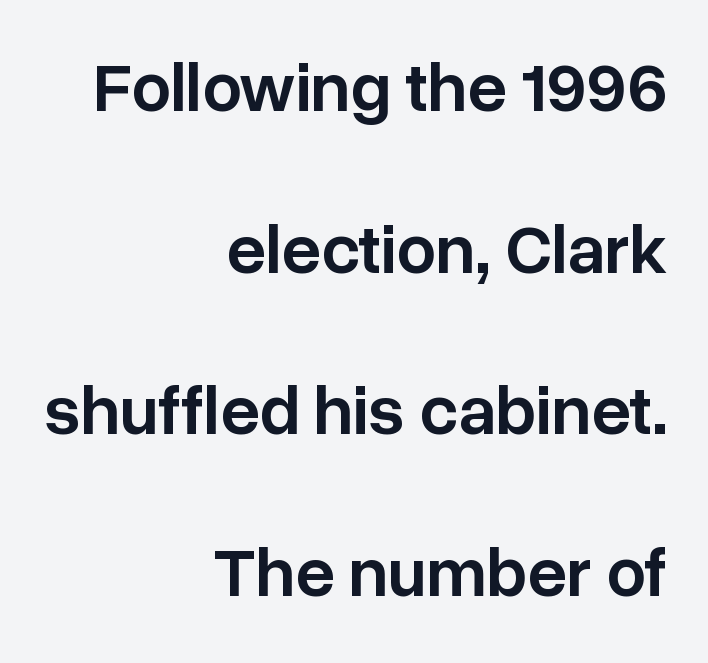
{"serif": "no", "italic": "no", "bold": "semi", "weight": "semibold", "width": "normal", "stroke_contrast": "low", "x_height": "medium", "monospaced": "no", "underline": "no", "align": "right", "line_spacing": "loose", "line_spacing_ratio": 2.31, "letter_spacing": "normal", "letter_spacing_em": 0.0, "glyph_px": 70}
